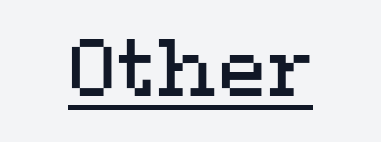
The image shows 79 px regular-weight, wide type, upright; set normal letter spacing, underlined; medium stroke contrast and a medium x-height.
